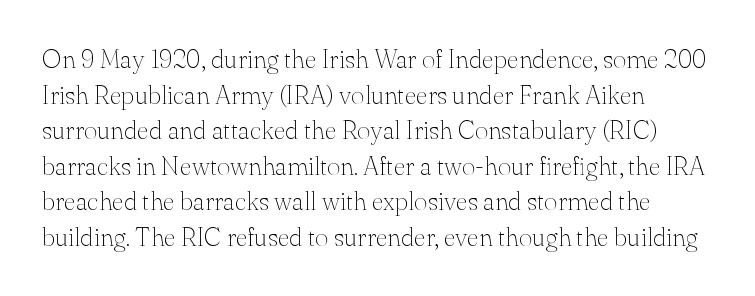
{"italic": "no", "bold": "no", "underline": "no", "align": "left", "line_spacing": "normal", "line_spacing_ratio": 1.37, "letter_spacing": "normal", "letter_spacing_em": 0.0, "glyph_px": 26}
